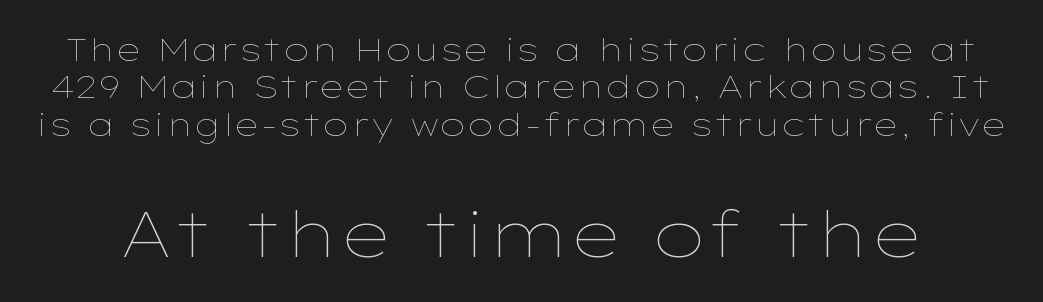
{"italic": "no", "bold": "no", "weight": "thin", "width": "wide", "stroke_contrast": "low", "x_height": "medium", "monospaced": "no", "underline": "no", "line_spacing_ratio": 1.17, "letter_spacing": "normal", "letter_spacing_em": 0.0, "larger_block": "second", "size_ratio": 2.0, "glyph_px": 64}
